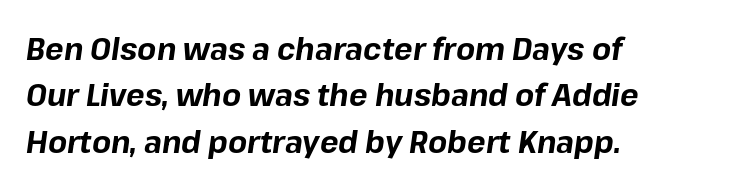
The image shows 31 px bold type, italic (leaning right); set left-aligned, normal line spacing (1.5x), normal letter spacing, not underlined; low stroke contrast and a medium x-height.
